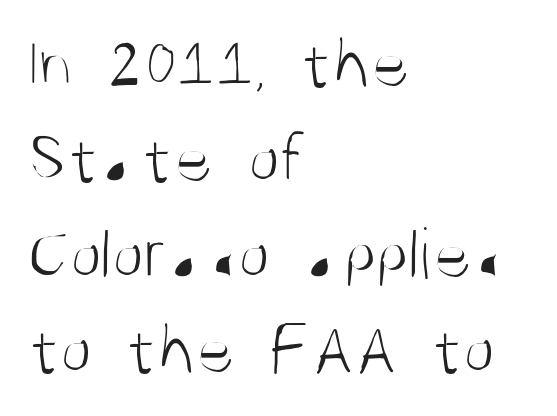
{"serif": "no", "italic": "no", "bold": "no", "weight": "light", "width": "condensed", "stroke_contrast": "medium", "x_height": "large", "monospaced": "no", "underline": "no", "align": "left", "line_spacing": "normal", "line_spacing_ratio": 1.29, "letter_spacing": "normal", "letter_spacing_em": 0.0, "glyph_px": 74}
